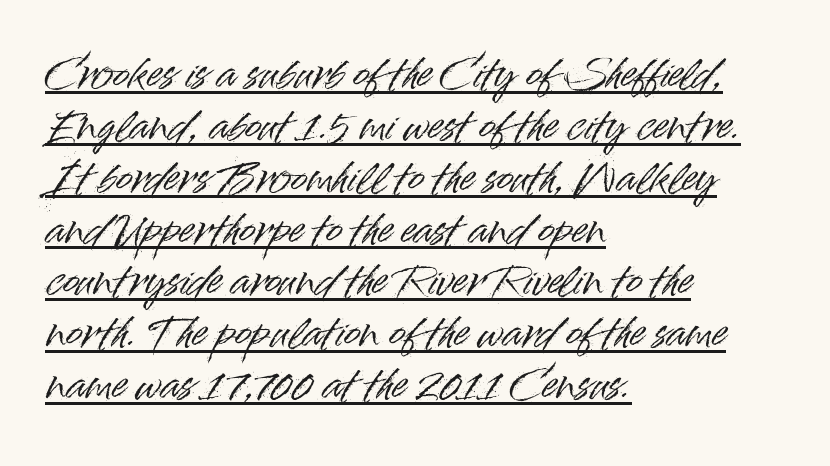
The image shows 39 px sans-serif type; set left-aligned, normal line spacing (1.33x), normal letter spacing, underlined; high stroke contrast and a small x-height.
